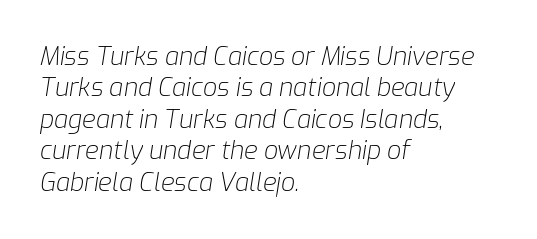
The passage shown has conventional tracking throughout. The baseline area is clear. You can tell it's italic because the verticals aren't actually vertical. Compared with typical paragraphs, the rows here are spaced about the same.
